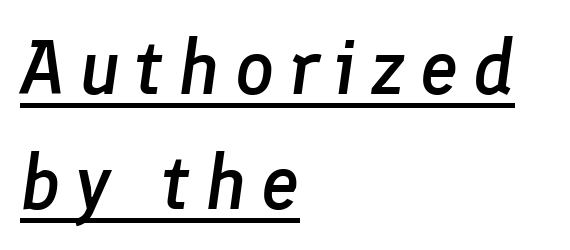
Q: Is the text bold? A: Semi-bold.
Q: Is the text italic (slanted)? A: Yes, it leans right by about 8 degrees.
Q: Is the text underlined? A: Yes.
Q: How is the paragraph aligned? A: Left-aligned.
Q: Is the spacing between lines tight, normal or loose? A: Normal.
Q: Width (condensed, normal, or wide)? A: Normal.
Q: Stroke contrast? A: Low.
Q: x-height? A: Medium.
Q: Monospaced? A: No.
